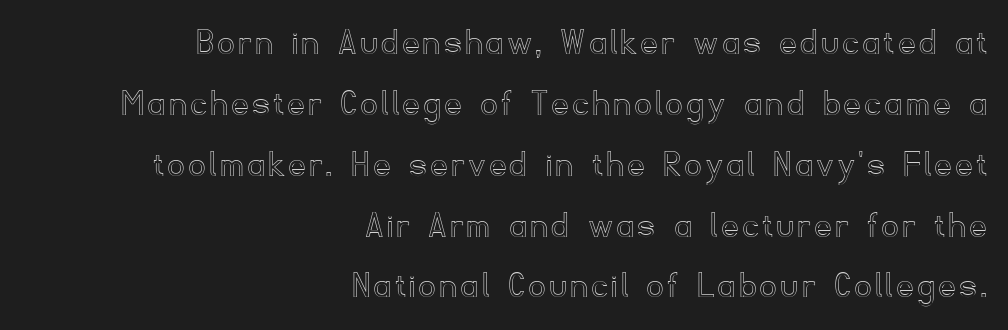
The image shows 39 px text type, upright; set right-aligned, normal line spacing (1.56x), not underlined; a small x-height.
